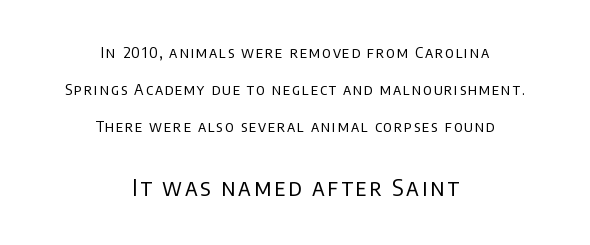
A typesetter would call this leading open, well beyond the default. Honestly, there is no underline to notice here at all. Vertical strokes here are truly vertical. Visually, the bottom section dominates because its glyphs are scaled up. Stem width sits at or under what a default text font uses. This rendering uses center alignment, leaving both contours irregular but symmetric.
